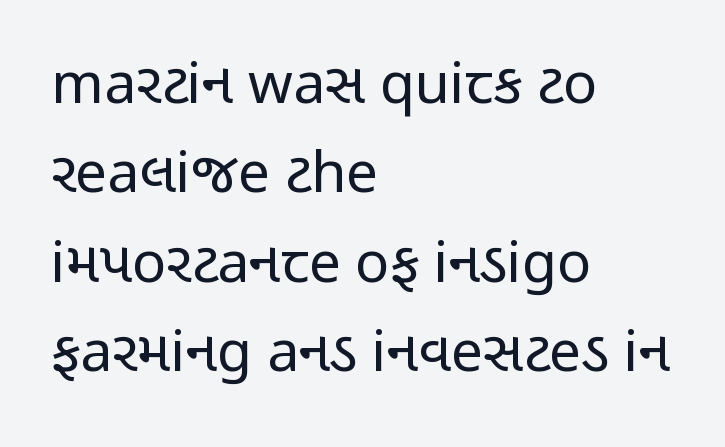
Q: Is the text bold? A: No.
Q: Is the text italic (slanted)? A: No, it is upright.
Q: Is the typeface a serif or a sans-serif typeface? A: Sans-serif.
Q: Is the text underlined? A: No.
Q: How is the paragraph aligned? A: Left-aligned.
Q: Is the spacing between letters normal or unusually wide? A: Normal.
Q: Is the spacing between lines tight, normal or loose? A: Normal.
Q: Width (condensed, normal, or wide)? A: Condensed.
Q: Stroke contrast? A: Low.
Q: x-height? A: Medium.
Q: Monospaced? A: No.
